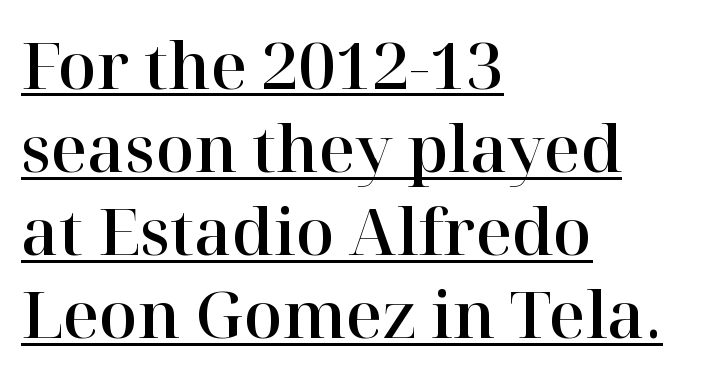
You can tell from the footed stems that serif type was used. Quick note: not italic, upright. This sample has the flowing, uneven cadence of proportional lettering. What's the leading like? Ordinary, nothing unusual. These lines are set flush left with a ragged right edge.
